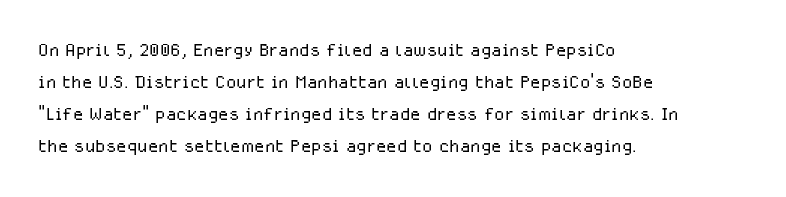
Q: Is the text bold? A: No.
Q: Is the text italic (slanted)? A: No, it is upright.
Q: Is the text underlined? A: No.
Q: How is the paragraph aligned? A: Left-aligned.
Q: Is the spacing between letters normal or unusually wide? A: Normal.
Q: Is the spacing between lines tight, normal or loose? A: Normal.
